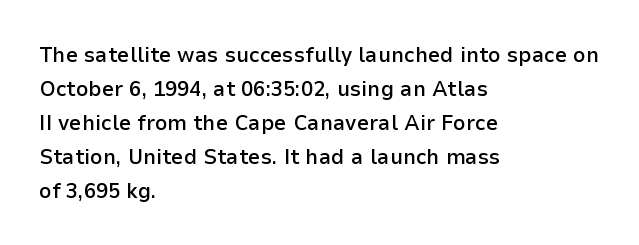
Notice how the stems are strictly vertical — no italics here. The passage shown has conventional tracking throughout. As a designer I'd log this as weight 600, semibold. Line beginnings align vertically; line endings do not.
